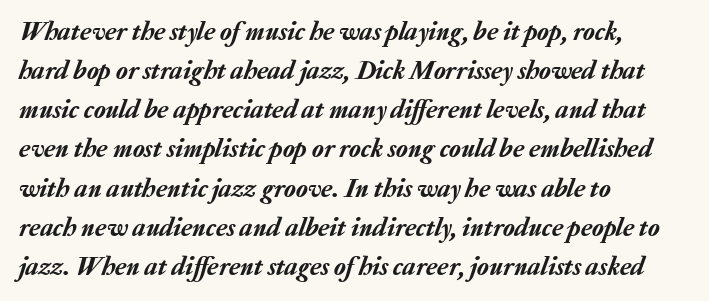
Q: Is the text italic (slanted)? A: Yes, it leans right by about 20 degrees.
Q: Is the text underlined? A: No.
Q: How is the paragraph aligned? A: Left-aligned.
Q: Is the spacing between letters normal or unusually wide? A: Normal.
Q: Is the spacing between lines tight, normal or loose? A: Normal.
